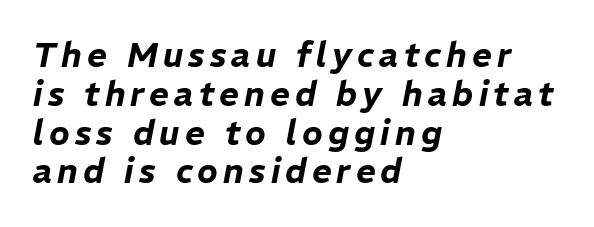
Q: Is the text italic (slanted)? A: Yes, it leans right by about 11 degrees.
Q: Is the text underlined? A: No.
Q: How is the paragraph aligned? A: Left-aligned.
Q: Is the spacing between lines tight, normal or loose? A: Tight.
Q: Width (condensed, normal, or wide)? A: Normal.
Q: Stroke contrast? A: Low.
Q: x-height? A: Medium.
Q: Monospaced? A: No.
